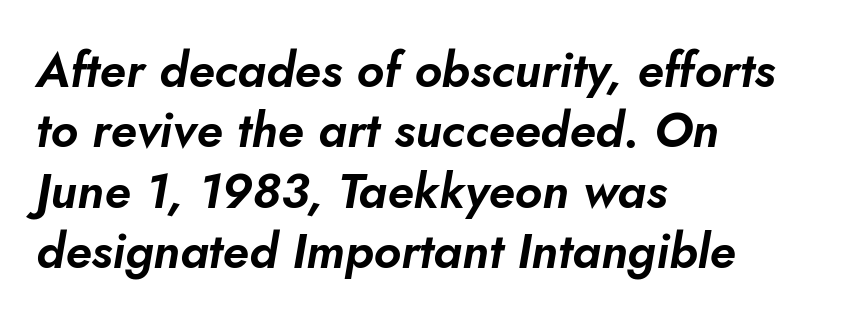
{"italic": "yes", "lean": "right", "slant_degrees": 10, "width": "normal", "stroke_contrast": "low", "x_height": "small", "monospaced": "no", "underline": "no", "align": "left", "line_spacing_ratio": 1.23, "letter_spacing": "normal", "letter_spacing_em": 0.0, "glyph_px": 49}
